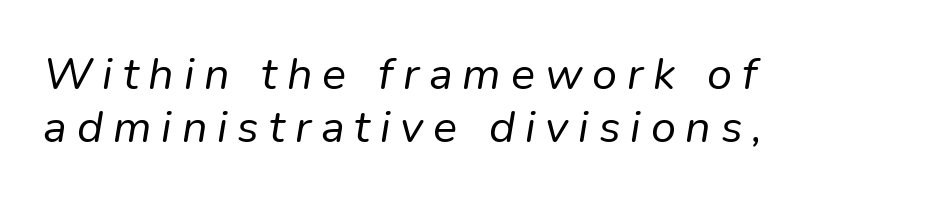
Q: Is the text bold? A: No.
Q: Is the text italic (slanted)? A: Yes, it leans right by about 9 degrees.
Q: Is the text underlined? A: No.
Q: How is the paragraph aligned? A: Left-aligned.
Q: Is the spacing between letters normal or unusually wide? A: Unusually wide.
Q: Width (condensed, normal, or wide)? A: Normal.
Q: Stroke contrast? A: Low.
Q: x-height? A: Medium.
Q: Monospaced? A: No.
